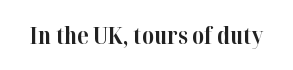
{"italic": "no", "bold": "yes", "underline": "no", "letter_spacing": "normal", "letter_spacing_em": 0.0, "glyph_px": 23}
